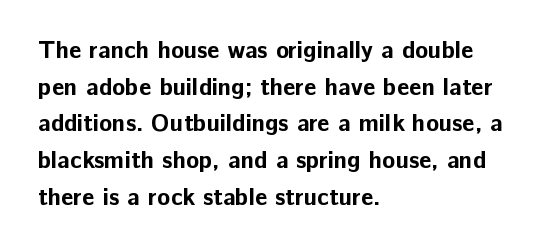
{"italic": "no", "bold": "yes", "underline": "no", "align": "left", "line_spacing": "normal", "line_spacing_ratio": 1.53, "letter_spacing": "normal", "letter_spacing_em": 0.0, "glyph_px": 24}
